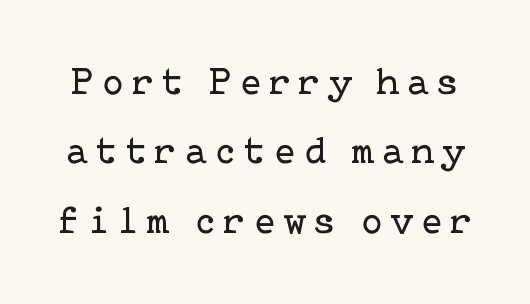
Stems here are at most as thick as an everyday book face. The lettering holds an erect, upright posture throughout. Honestly, the letter spacing is so wide it's the main thing you notice. Lines of text with bare space underneath. The rendering shows small feet on the letterforms — a serif design.
